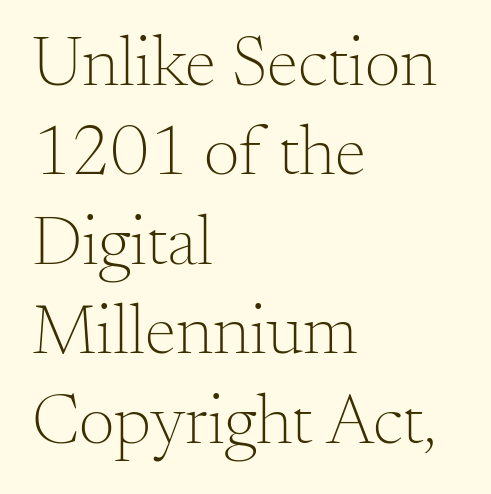
The image shows 71 px light serif type, upright; set left-aligned, normal line spacing (1.26x), normal letter spacing, not underlined; medium stroke contrast and a small x-height.
